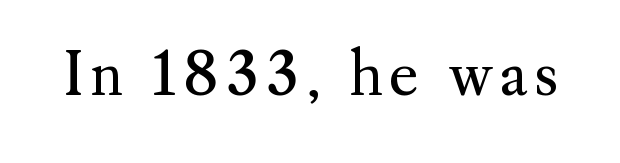
Q: Is the text bold? A: No.
Q: Is the text italic (slanted)? A: No, it is upright.
Q: Is the typeface a serif or a sans-serif typeface? A: Serif.
Q: Is the text underlined? A: No.
Q: Width (condensed, normal, or wide)? A: Normal.
Q: Stroke contrast? A: Medium.
Q: x-height? A: Small.
Q: Monospaced? A: No.
